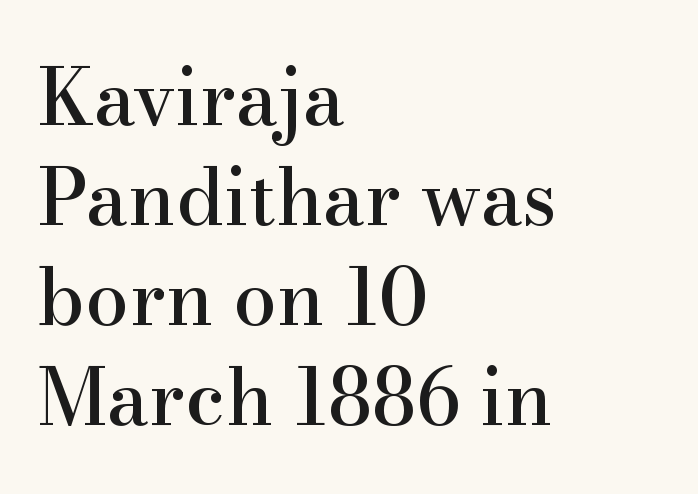
Q: Is the text italic (slanted)? A: No, it is upright.
Q: Is the typeface a serif or a sans-serif typeface? A: Serif.
Q: Is the text underlined? A: No.
Q: How is the paragraph aligned? A: Left-aligned.
Q: Is the spacing between letters normal or unusually wide? A: Normal.
Q: Is the spacing between lines tight, normal or loose? A: Normal.
Q: Width (condensed, normal, or wide)? A: Normal.
Q: Stroke contrast? A: High.
Q: x-height? A: Small.
Q: Monospaced? A: No.
